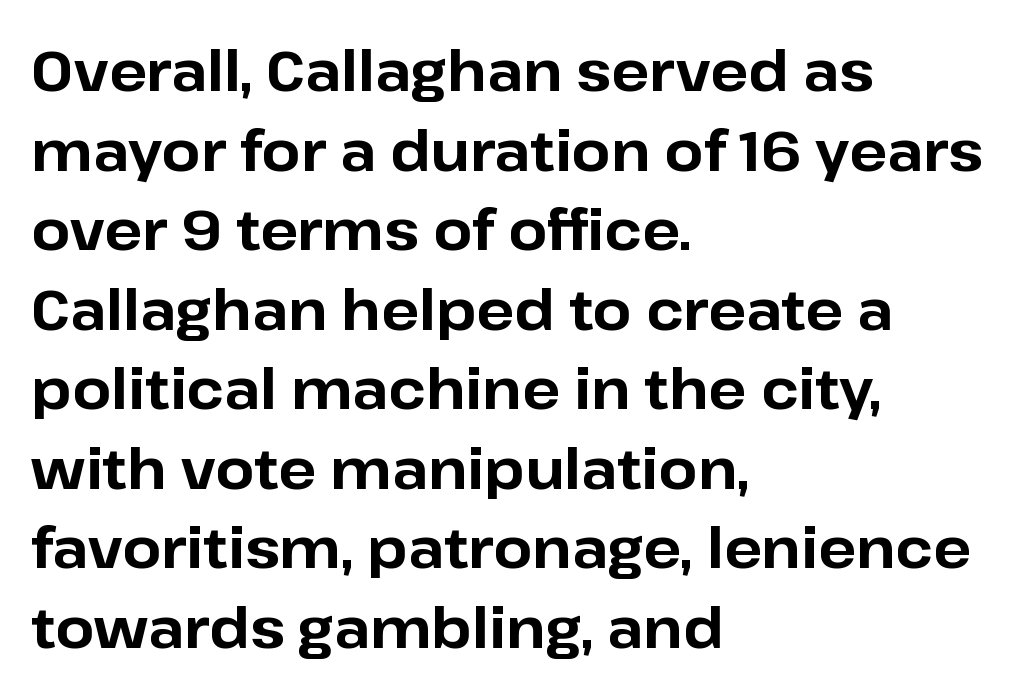
{"serif": "no", "italic": "no", "bold": "yes", "weight": "bold", "width": "normal", "stroke_contrast": "low", "x_height": "medium", "monospaced": "no", "underline": "no", "align": "left", "line_spacing": "normal", "line_spacing_ratio": 1.42, "letter_spacing": "normal", "letter_spacing_em": 0.0, "glyph_px": 56}
